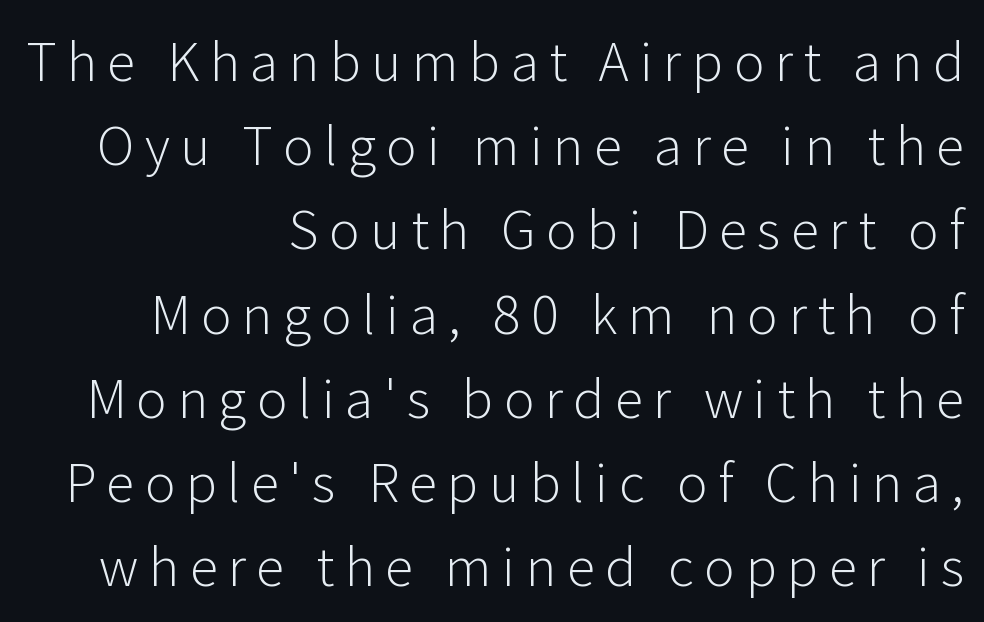
All the whitespace from short lines collects on the left. Vertical strokes here are truly vertical. The characters display no serif detailing; their extremities are plain. This block has exactly the height ordinary leading produces.
